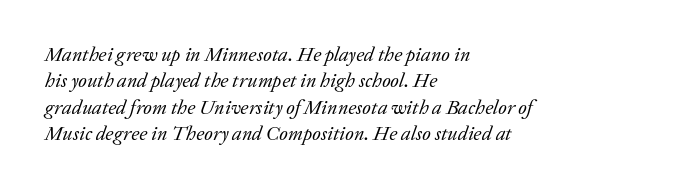
{"italic": "yes", "lean": "right", "slant_degrees": 20, "bold": "no", "underline": "no", "align": "left", "line_spacing": "normal", "line_spacing_ratio": 1.32, "letter_spacing": "normal", "letter_spacing_em": 0.0, "glyph_px": 20}
